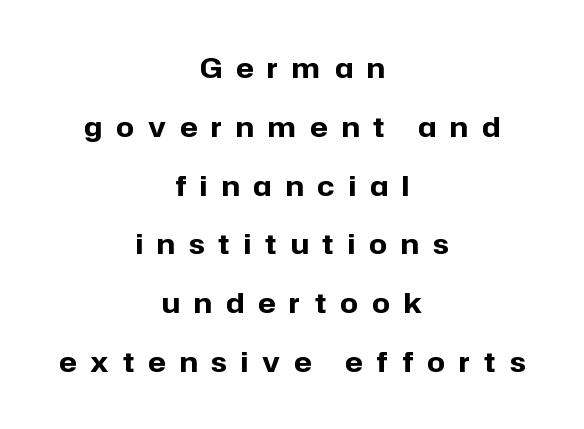
Q: Is the text bold? A: Yes.
Q: Is the text italic (slanted)? A: No, it is upright.
Q: Is the typeface a serif or a sans-serif typeface? A: Sans-serif.
Q: Is the text underlined? A: No.
Q: How is the paragraph aligned? A: Centered.
Q: Is the spacing between letters normal or unusually wide? A: Unusually wide.
Q: Is the spacing between lines tight, normal or loose? A: Loose.
Q: Width (condensed, normal, or wide)? A: Normal.
Q: Stroke contrast? A: Low.
Q: x-height? A: Medium.
Q: Monospaced? A: No.
